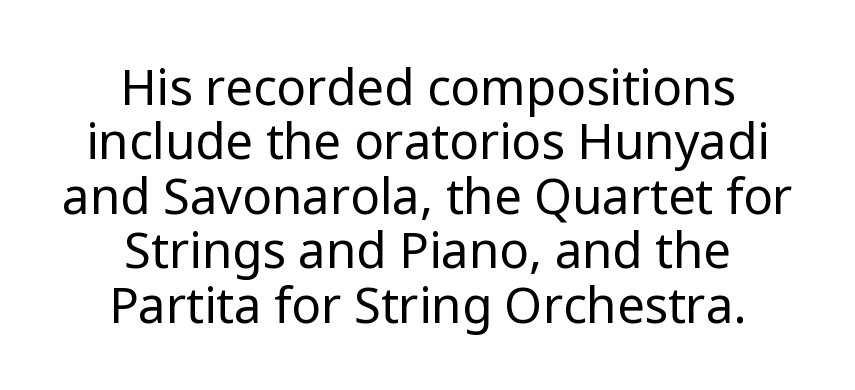
{"serif": "no", "italic": "no", "bold": "no", "weight": "regular", "width": "normal", "stroke_contrast": "low", "x_height": "medium", "monospaced": "no", "underline": "no", "align": "center", "line_spacing": "tight", "line_spacing_ratio": 1.11, "letter_spacing": "normal", "letter_spacing_em": 0.0, "glyph_px": 49}
